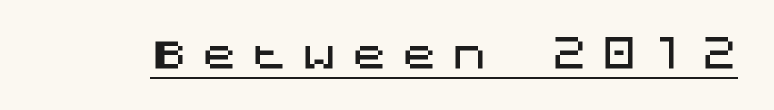
{"serif": "no", "italic": "no", "width": "normal", "stroke_contrast": "medium", "x_height": "large", "underline": "yes", "letter_spacing": "wide", "letter_spacing_em": 0.39, "glyph_px": 36}
